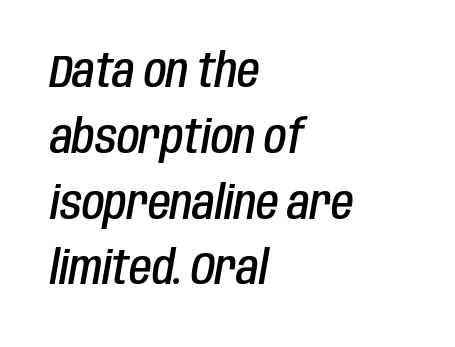
This sample has the flowing, uneven cadence of proportional lettering. The space directly below the letters is spotless. Every row of glyphs begins at an identical x-position on the left. Observe the ordinary spacing: letters are neighbours, not strangers. Each new line begins a customary step beneath the previous one.
